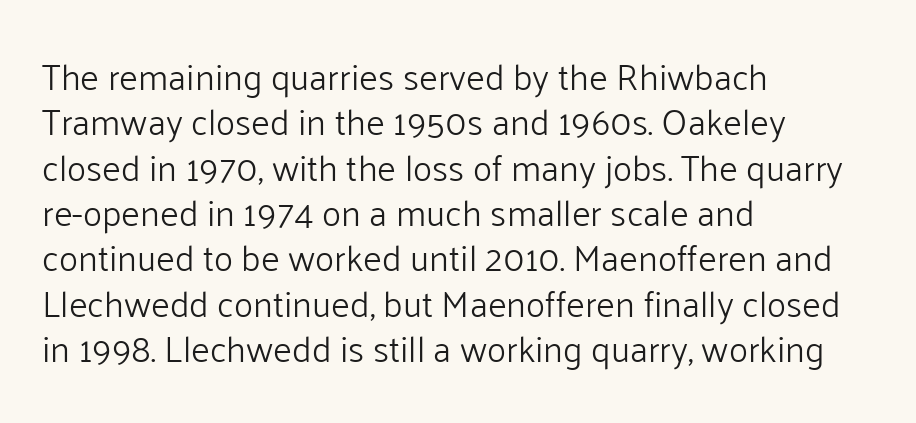
{"serif": "no", "italic": "no", "bold": "no", "weight": "light", "width": "normal", "stroke_contrast": "low", "x_height": "medium", "monospaced": "no", "underline": "no", "align": "left", "line_spacing": "normal", "line_spacing_ratio": 1.26, "letter_spacing": "normal", "letter_spacing_em": 0.0, "glyph_px": 36}
